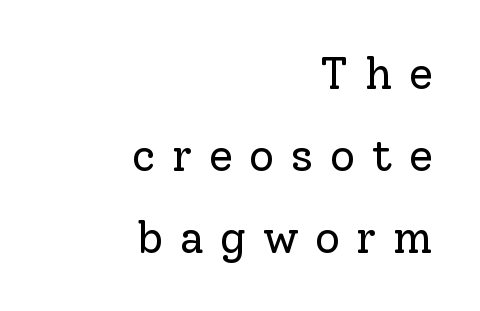
The face used here is proportionally spaced, like ordinary book or web type. Is the letter spacing exaggerated? Yes — the characters are pushed far apart. This reads as an unemphasized weight, regular at the heaviest. Caption: multi-line text, flush right, ragged left. The zone under the glyphs is completely vacant. Is there any slant? The stems are plumb.
